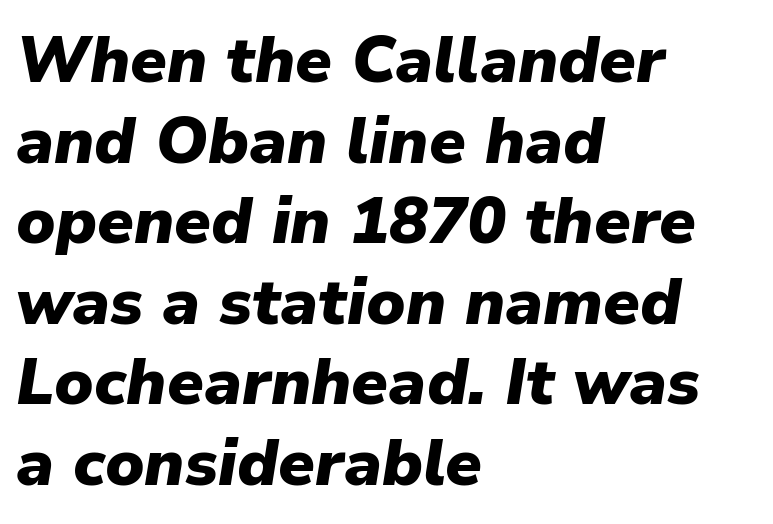
{"italic": "yes", "lean": "right", "slant_degrees": 9, "bold": "yes", "weight": "heavy", "width": "normal", "stroke_contrast": "low", "x_height": "medium", "monospaced": "no", "underline": "no", "align": "left", "line_spacing_ratio": 1.24, "letter_spacing": "normal", "letter_spacing_em": 0.0, "glyph_px": 65}
